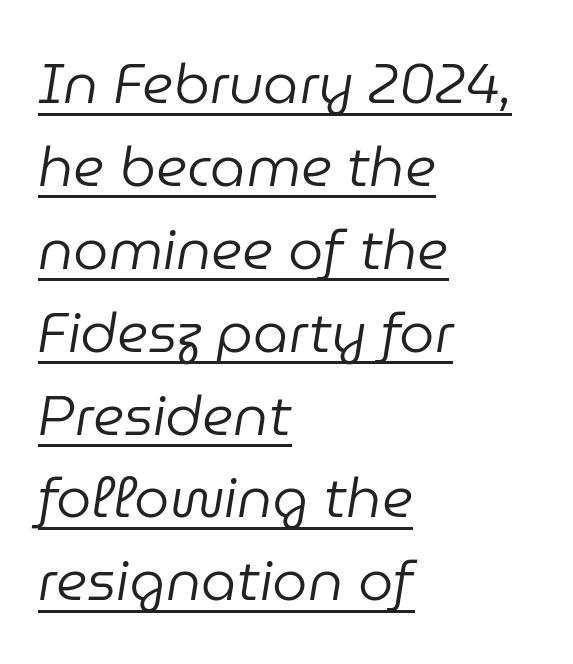
The image shows 56 px regular-weight type, italic (leaning right); set left-aligned, normal line spacing (1.48x), normal letter spacing, underlined; low stroke contrast and a medium x-height.
